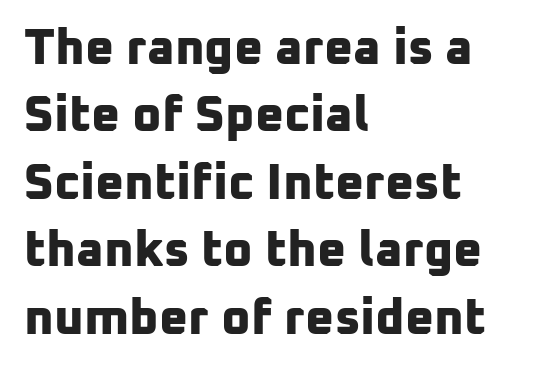
{"serif": "no", "bold": "yes", "weight": "bold", "width": "normal", "stroke_contrast": "low", "x_height": "medium", "monospaced": "no", "underline": "no", "align": "left", "line_spacing": "normal", "line_spacing_ratio": 1.35, "letter_spacing": "normal", "letter_spacing_em": 0.0, "glyph_px": 50}
